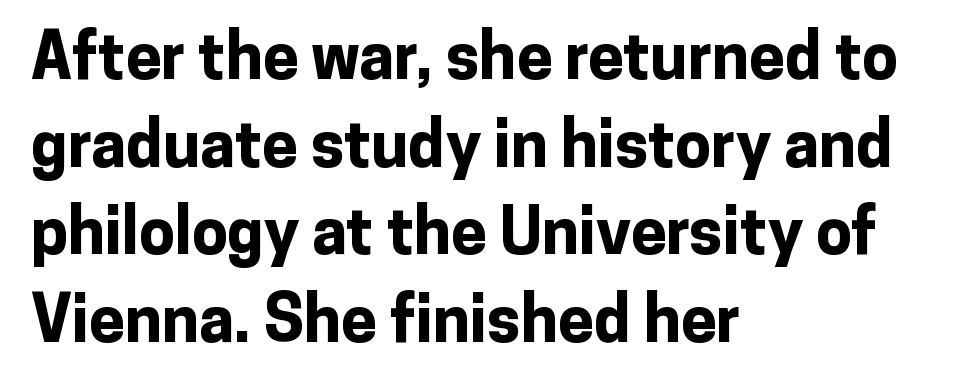
Q: Is the text bold? A: Yes.
Q: Is the text italic (slanted)? A: No, it is upright.
Q: Is the typeface a serif or a sans-serif typeface? A: Sans-serif.
Q: Is the text underlined? A: No.
Q: How is the paragraph aligned? A: Left-aligned.
Q: Is the spacing between letters normal or unusually wide? A: Normal.
Q: Is the spacing between lines tight, normal or loose? A: Normal.
Q: Width (condensed, normal, or wide)? A: Normal.
Q: Stroke contrast? A: Low.
Q: x-height? A: Medium.
Q: Monospaced? A: No.
